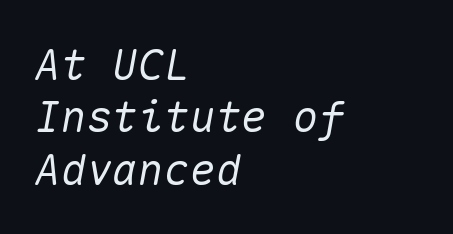
The image shows 43 px text type, italic (leaning right), monospaced; set left-aligned, line spacing 1.22x, normal letter spacing, not underlined; medium stroke contrast and a medium x-height.
